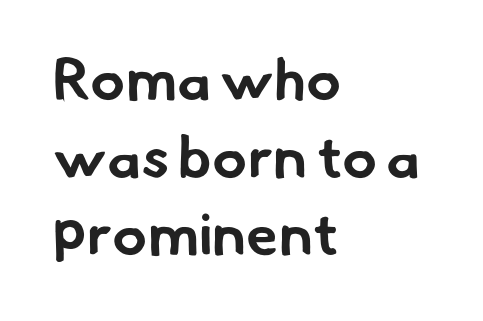
The image shows 58 px bold sans-serif type; set left-aligned, normal line spacing (1.34x), normal letter spacing, not underlined; low stroke contrast and a small x-height.
